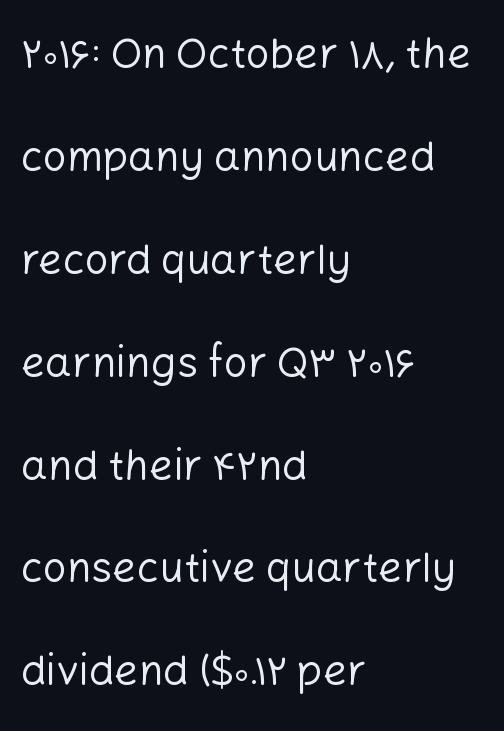
Loosely led — the rows are spread out. Just letters on the line, the space beneath them empty. Nobody touched the tracking dial on this one. The font family rendered here belongs to the sans-serif group.
